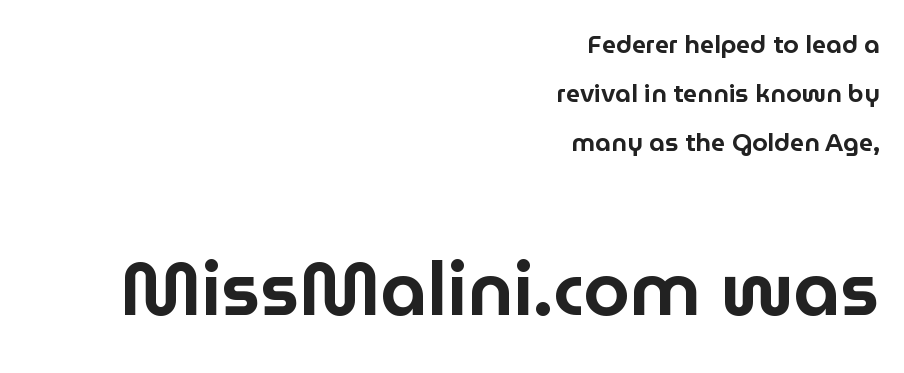
Q: Is the text italic (slanted)? A: No, it is upright.
Q: Is the typeface a serif or a sans-serif typeface? A: Sans-serif.
Q: Is the text underlined? A: No.
Q: How is the paragraph aligned? A: Right-aligned.
Q: Is the spacing between letters normal or unusually wide? A: Normal.
Q: Is the spacing between lines tight, normal or loose? A: Loose.
Q: Which block of text is set in a larger size, the first (top) or the second (bottom)? A: The second (bottom) one.
Q: Width (condensed, normal, or wide)? A: Normal.
Q: Stroke contrast? A: Low.
Q: x-height? A: Medium.
Q: Monospaced? A: No.
